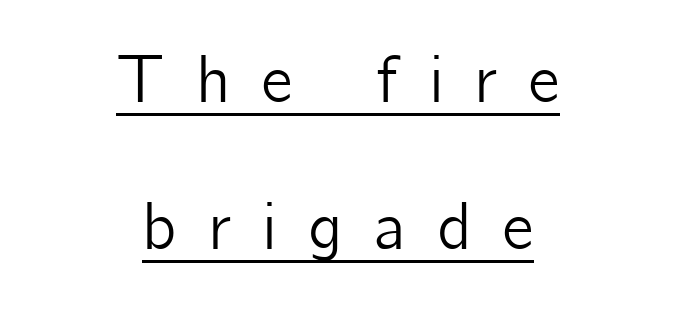
Q: Is the text italic (slanted)? A: No, it is upright.
Q: Is the typeface a serif or a sans-serif typeface? A: Sans-serif.
Q: Is the text underlined? A: Yes.
Q: How is the paragraph aligned? A: Centered.
Q: Is the spacing between letters normal or unusually wide? A: Unusually wide.
Q: Is the spacing between lines tight, normal or loose? A: Loose.
Q: Width (condensed, normal, or wide)? A: Normal.
Q: Stroke contrast? A: Low.
Q: x-height? A: Medium.
Q: Monospaced? A: No.
